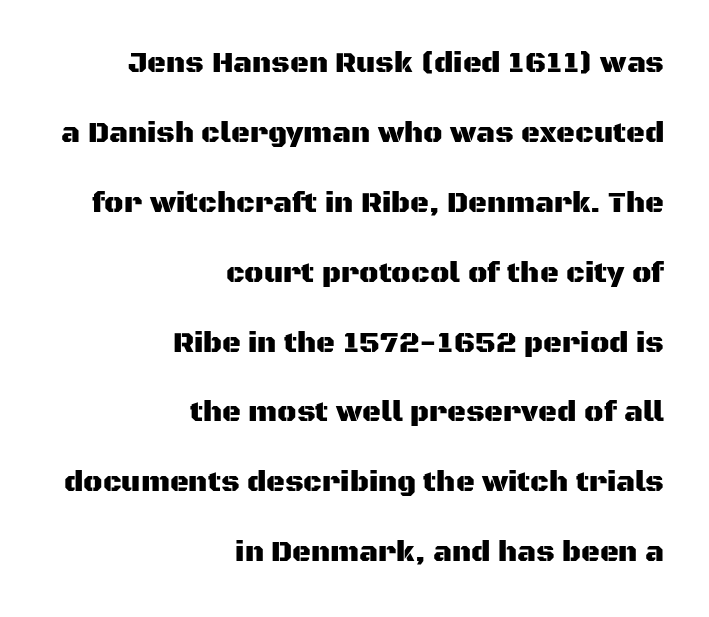
Q: Is the text italic (slanted)? A: No, it is upright.
Q: Is the typeface a serif or a sans-serif typeface? A: Sans-serif.
Q: Is the text underlined? A: No.
Q: How is the paragraph aligned? A: Right-aligned.
Q: Is the spacing between letters normal or unusually wide? A: Normal.
Q: Is the spacing between lines tight, normal or loose? A: Loose.
Q: Width (condensed, normal, or wide)? A: Normal.
Q: Stroke contrast? A: Medium.
Q: x-height? A: Large.
Q: Monospaced? A: No.
